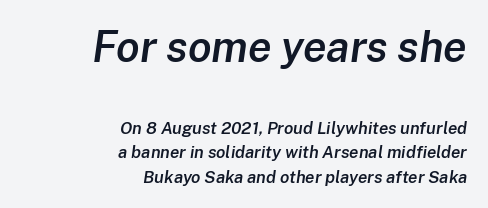
The characters look somewhat weighty, a semibold short of true bold. Reading top to bottom, the characters get smaller at the block break. Is this a fixed-width face? No — the glyphs have proportional, varying widths. A typesetter would call this zero additional tracking. Vertically, the passage feels balanced, rows spaced as you'd expect.
